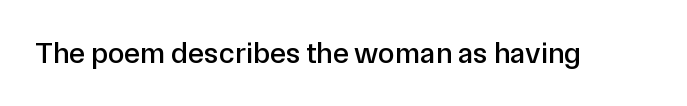
Rendered with straight, roman letterforms. Clear beneath every line of the passage. Short note: letters normally spaced. The letters advance in unequal steps, a hallmark of proportional type.
